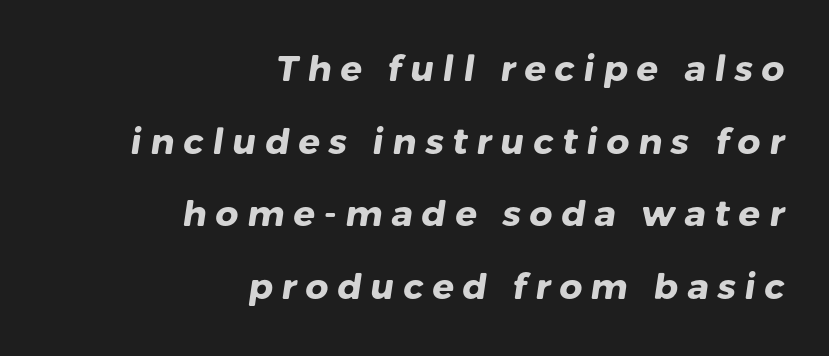
The space beneath each line is pristine and unruled. A student would call this right alignment; a typographer would say flush right, rag left. Varying glyph widths throughout — classic text-font behaviour. The lines are spread far apart with generous leading.
